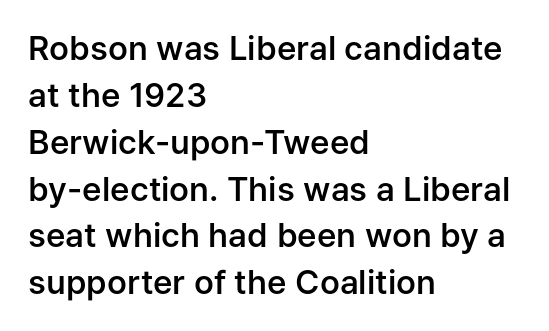
This rendering leaves character spacing at its baseline value. The lines are quadded left. Reading down the column, the eye jumps a familiar distance to each next line. Underlining? Definitely not there. Looks like regular typesetting: each glyph gets only the width it needs.
